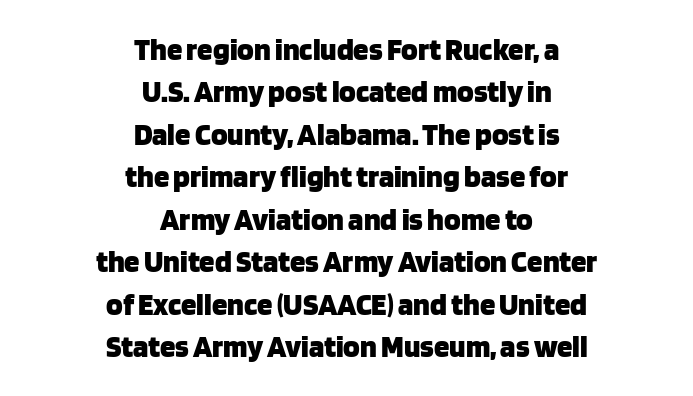
Nope, no serifs anywhere on these letters. In terms of letterspacing, this is plain default setting. This sample uses an upright cut, with every glyph sitting square on the baseline. The rendering uses natural spacing where letterforms have individual widths. Thick stems and heavy bowls — unmistakably bold.
